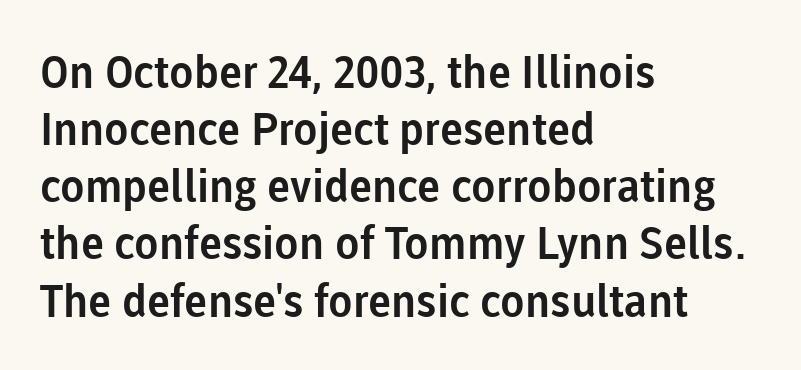
The image shows 45 px sans-serif type, upright; set left-aligned, normal line spacing (1.27x), normal letter spacing, not underlined; low stroke contrast and a medium x-height.
